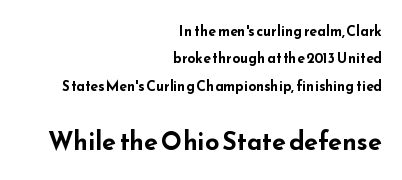
Q: Is the text bold? A: Yes.
Q: Is the text italic (slanted)? A: No, it is upright.
Q: Is the text underlined? A: No.
Q: How is the paragraph aligned? A: Right-aligned.
Q: Is the spacing between letters normal or unusually wide? A: Normal.
Q: Is the spacing between lines tight, normal or loose? A: Loose.
Q: Which block of text is set in a larger size, the first (top) or the second (bottom)? A: The second (bottom) one.
